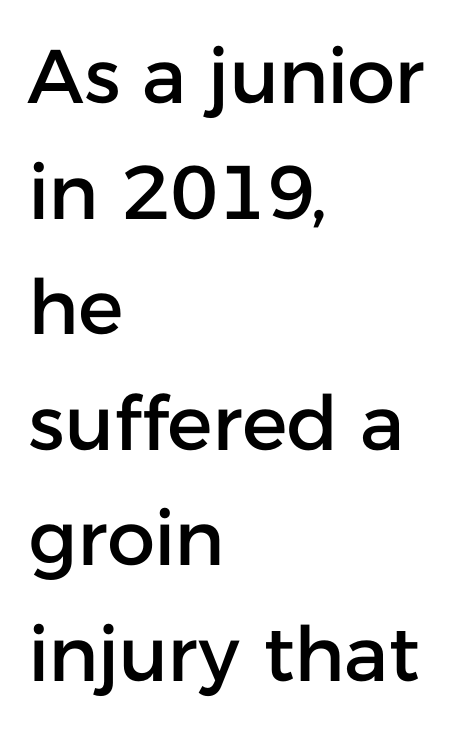
Q: Is the text italic (slanted)? A: No, it is upright.
Q: Is the typeface a serif or a sans-serif typeface? A: Sans-serif.
Q: Is the text underlined? A: No.
Q: How is the paragraph aligned? A: Left-aligned.
Q: Is the spacing between letters normal or unusually wide? A: Normal.
Q: Is the spacing between lines tight, normal or loose? A: Normal.
Q: Width (condensed, normal, or wide)? A: Normal.
Q: Stroke contrast? A: Low.
Q: x-height? A: Medium.
Q: Monospaced? A: No.
